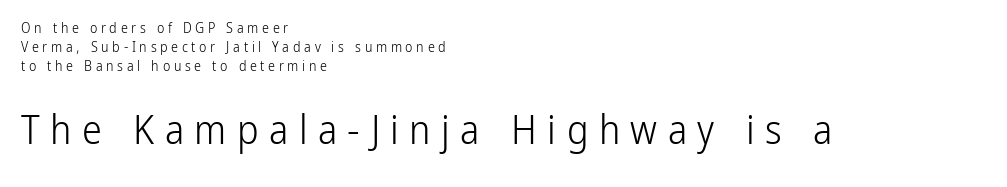
{"serif": "no", "italic": "no", "bold": "no", "weight": "light", "width": "condensed", "stroke_contrast": "low", "x_height": "medium", "monospaced": "no", "underline": "no", "align": "left", "line_spacing": "normal", "line_spacing_ratio": 1.37, "letter_spacing": "wide", "letter_spacing_em": 0.26, "larger_block": "second", "size_ratio": 2.86, "glyph_px": 40}
